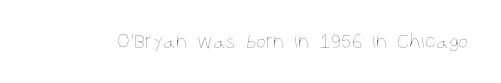
The image shows 22 px text type, upright; set normal letter spacing, not underlined.
